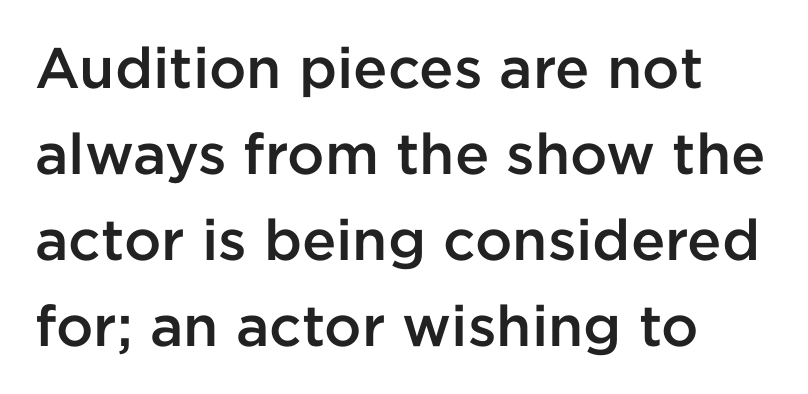
The image shows 57 px semibold sans-serif type, upright; set left-aligned, normal line spacing (1.51x), normal letter spacing, not underlined; low stroke contrast and a medium x-height.
